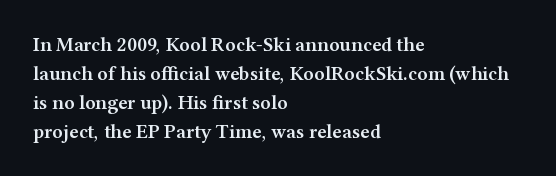
The typography opts for an upright posture over an oblique one. Descenders hang freely into open space. These lines sit exactly where default settings would place them. Stroke thickness is moderately raised; the sample reads as semibold. What stands out about the letter spacing? Nothing — it is the standard amount.
